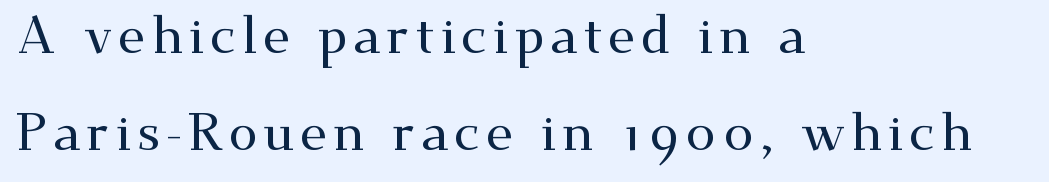
{"serif": "yes", "italic": "no", "width": "wide", "stroke_contrast": "medium", "x_height": "small", "monospaced": "no", "underline": "no", "align": "left", "line_spacing_ratio": 1.86, "glyph_px": 52}
